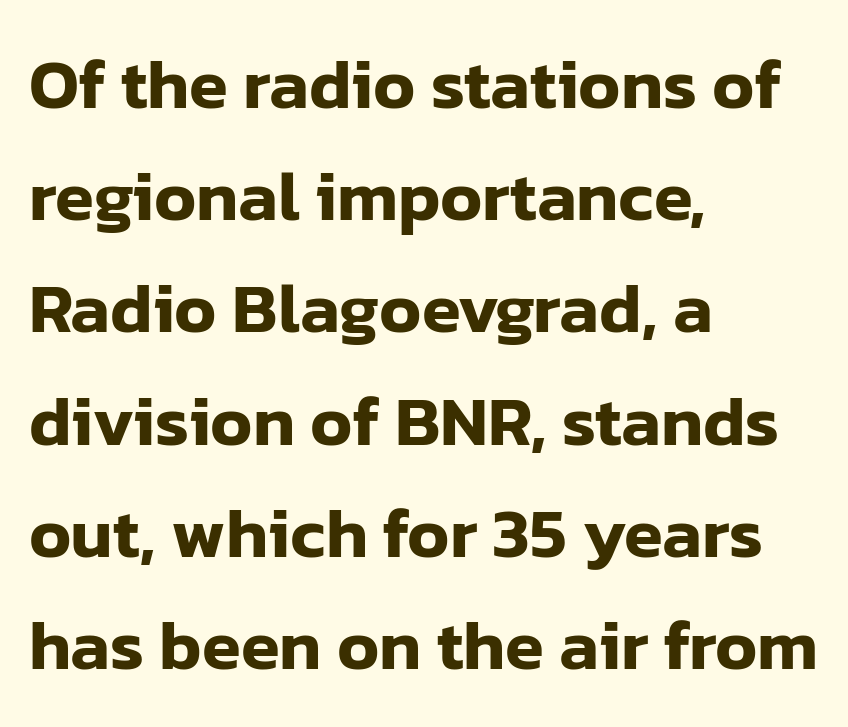
The rendering shows plain stroke endings on the letterforms — a sans-serif design. You could not count columns in this text — the font is proportionally spaced. The axis of the letterforms is exactly vertical. Which margin do the lines hug? The left one — the right edge is uneven.
